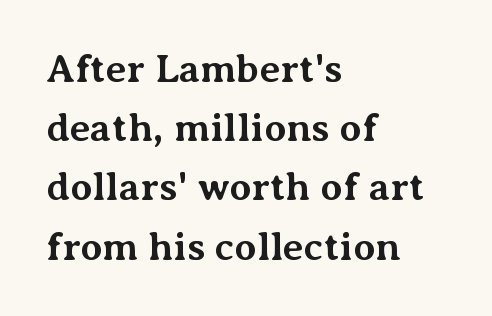
The image shows 40 px bold serif type, upright; set left-aligned, normal line spacing (1.48x), normal letter spacing, not underlined; medium stroke contrast and a medium x-height.
